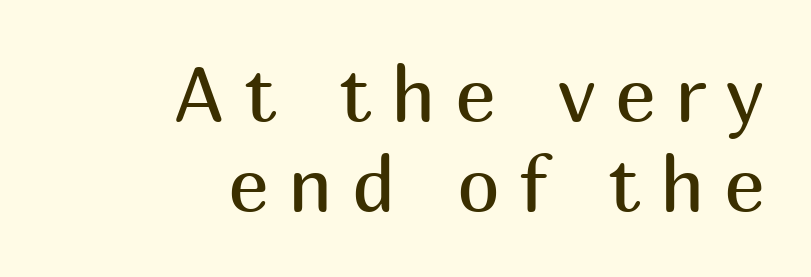
The image shows 77 px regular-weight sans-serif type, upright; set right-aligned, line spacing 1.17x, unusually wide letter spacing (+0.25 em), not underlined; medium stroke contrast and a medium x-height.
